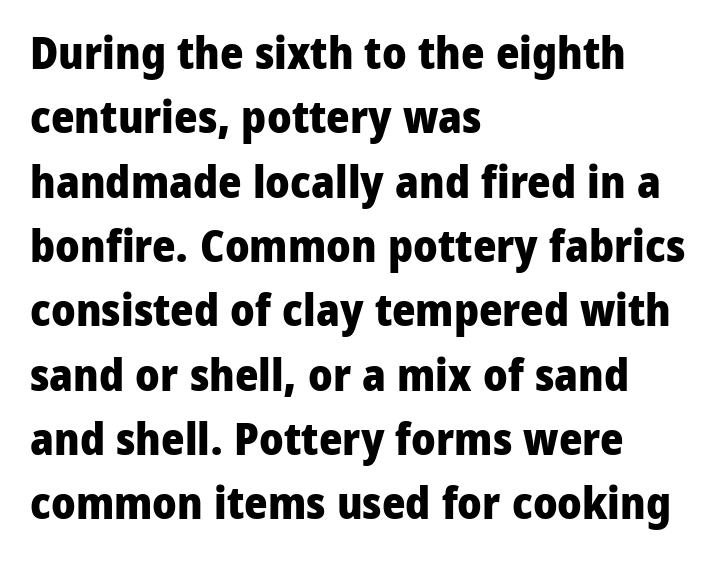
Q: Is the text bold? A: Yes.
Q: Is the text italic (slanted)? A: No, it is upright.
Q: Is the typeface a serif or a sans-serif typeface? A: Sans-serif.
Q: Is the text underlined? A: No.
Q: How is the paragraph aligned? A: Left-aligned.
Q: Is the spacing between letters normal or unusually wide? A: Normal.
Q: Is the spacing between lines tight, normal or loose? A: Normal.
Q: Width (condensed, normal, or wide)? A: Normal.
Q: Stroke contrast? A: Low.
Q: x-height? A: Medium.
Q: Monospaced? A: No.
